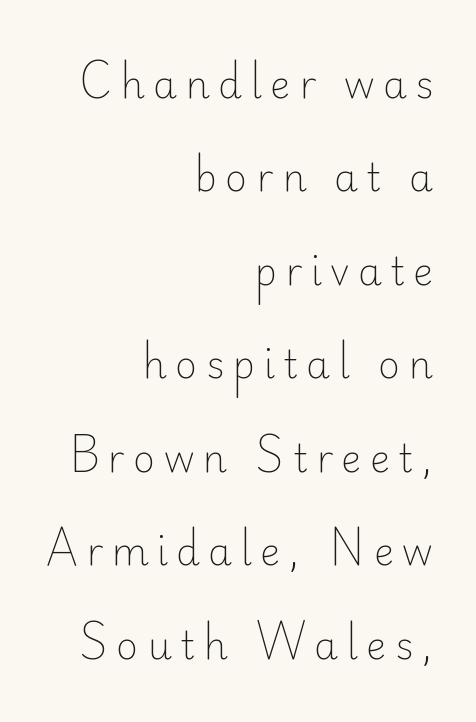
This is roman type, the default non-slanted kind. Typographically, this falls in the sans-serif category. All the whitespace from short lines collects on the left. A bare baseline throughout the passage. The passage shown is not bold in any degree. Vertically, the passage feels expansive, rows floating well apart.
